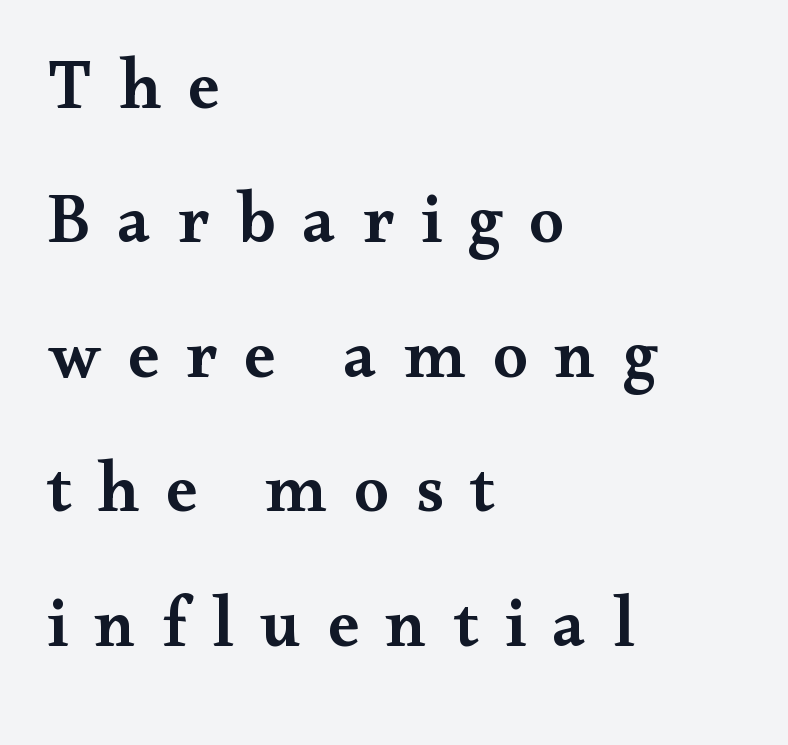
Are there feet on the stems? There are — it's a serif. Its strokes are somewhat broadened, the hallmark of semibold type. Beneath every word, the page is bare. Inter-character spacing is expanded well beyond the font's built-in metrics. Each new line begins a long way beneath the previous one. Is this a fixed-width face? No — the glyphs have proportional, varying widths.
